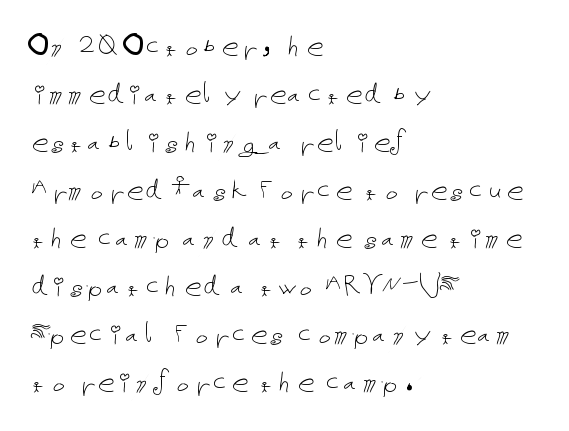
Q: Is the text bold? A: No.
Q: Is the text italic (slanted)? A: No, it is upright.
Q: Is the text underlined? A: No.
Q: How is the paragraph aligned? A: Left-aligned.
Q: Is the spacing between letters normal or unusually wide? A: Normal.
Q: Is the spacing between lines tight, normal or loose? A: Normal.
Q: Width (condensed, normal, or wide)? A: Normal.
Q: Stroke contrast? A: Low.
Q: x-height? A: Medium.
